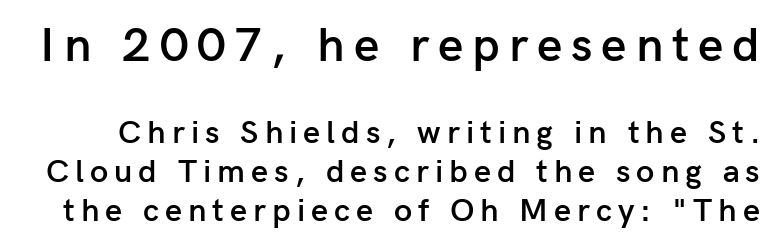
The rendering uses natural spacing where letterforms have individual widths. Bold? Not quite — semibold, heavier than regular but stopping short. The passage shown is typeset with a sans-serif family. Honestly, there is no underline to notice here at all. The block sitting higher on the canvas is the one with enlarged characters.
